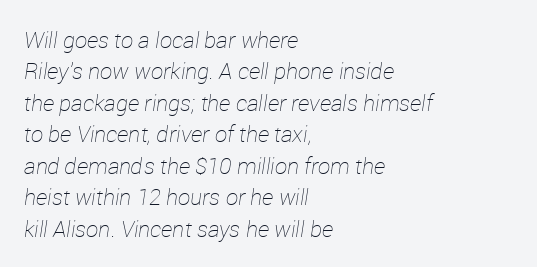
Q: Is the text bold? A: No.
Q: Is the text italic (slanted)? A: Yes, it leans right by about 12 degrees.
Q: Is the text underlined? A: No.
Q: How is the paragraph aligned? A: Left-aligned.
Q: Is the spacing between letters normal or unusually wide? A: Normal.
Q: Is the spacing between lines tight, normal or loose? A: Normal.
